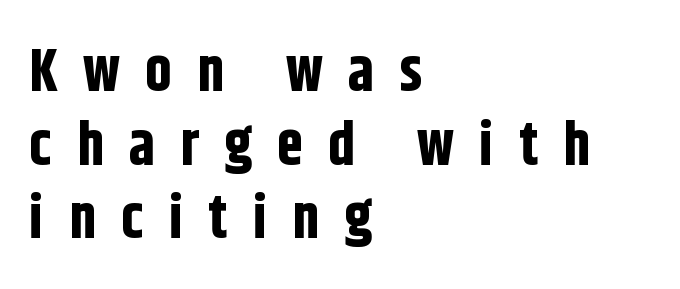
The image shows 59 px bold, condensed sans-serif type, upright; set left-aligned, normal line spacing (1.25x), unusually wide letter spacing (+0.43 em), not underlined; low stroke contrast and a large x-height.
